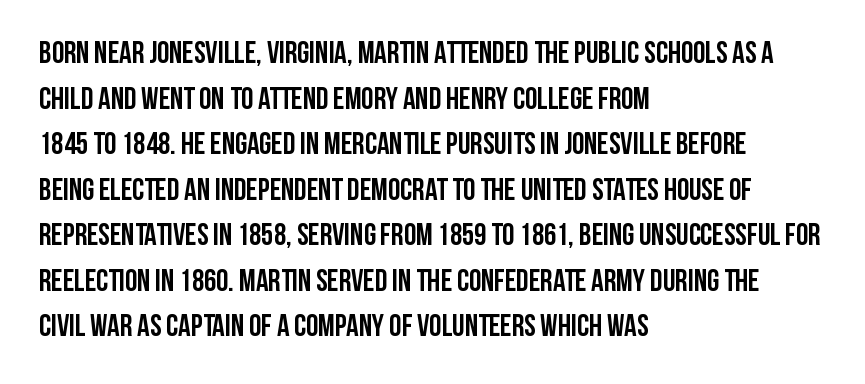
The image shows 31 px semibold, condensed sans-serif type, upright; set left-aligned, normal line spacing (1.47x), normal letter spacing, not underlined; low stroke contrast and a large x-height.
